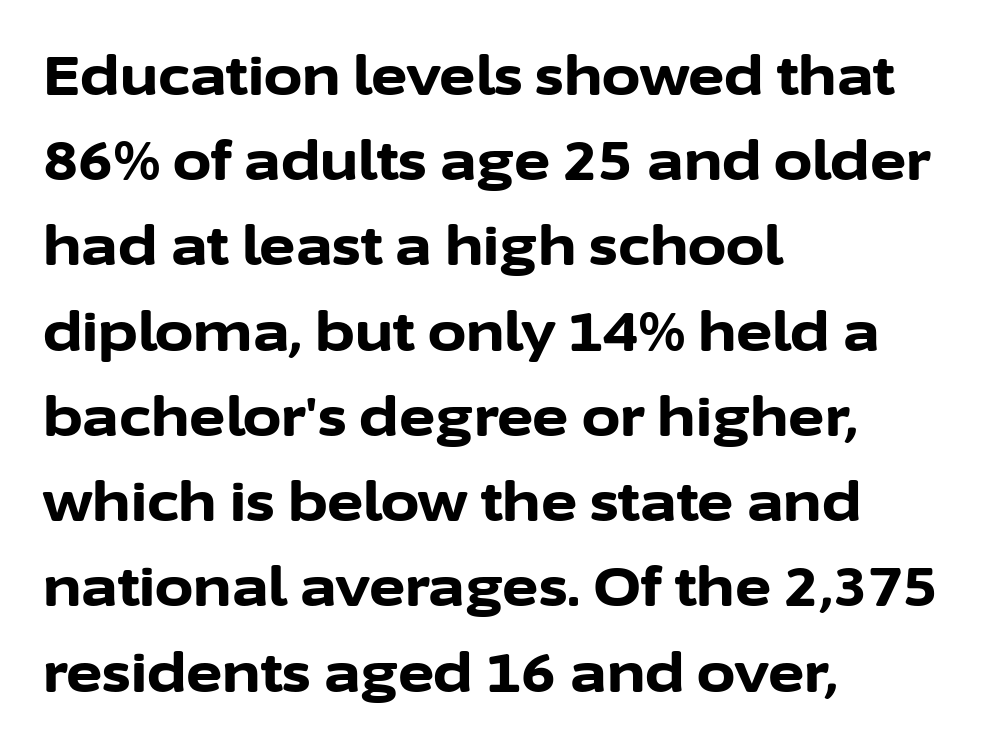
The image shows 55 px bold sans-serif type, upright; set left-aligned, normal line spacing (1.55x), normal letter spacing, not underlined; low stroke contrast and a medium x-height.
